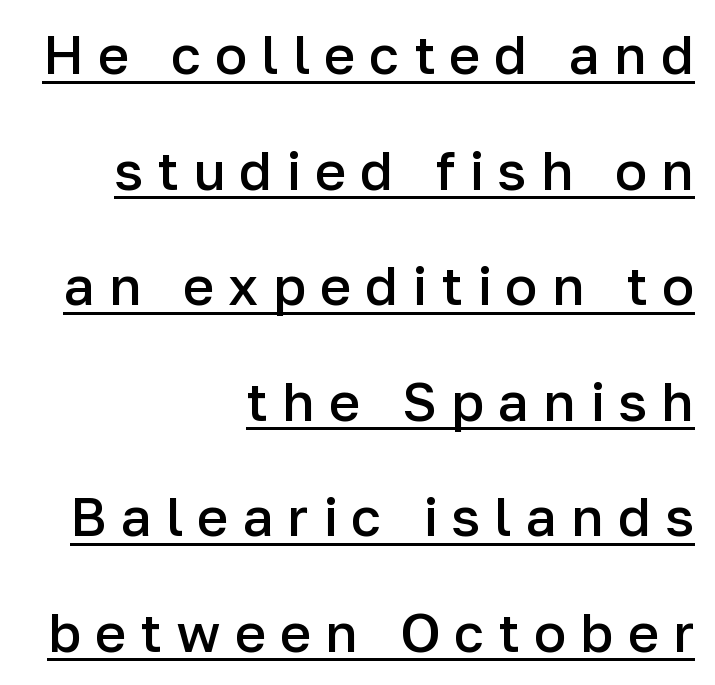
Q: Is the text bold? A: Semi-bold.
Q: Is the text italic (slanted)? A: No, it is upright.
Q: Is the typeface a serif or a sans-serif typeface? A: Sans-serif.
Q: Is the text underlined? A: Yes.
Q: How is the paragraph aligned? A: Right-aligned.
Q: Is the spacing between letters normal or unusually wide? A: Unusually wide.
Q: Is the spacing between lines tight, normal or loose? A: Loose.
Q: Width (condensed, normal, or wide)? A: Normal.
Q: Stroke contrast? A: Low.
Q: x-height? A: Medium.
Q: Monospaced? A: No.
